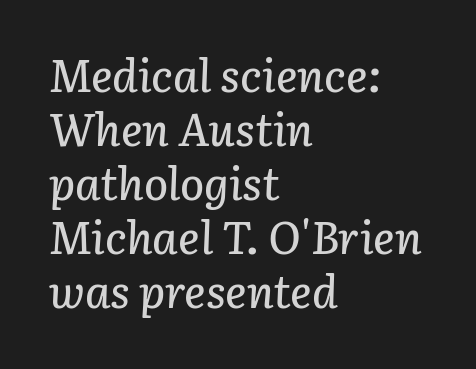
Any mark beneath the type? The region is blank. No extra tracking has been applied to these lines. The text block is weighted toward the left margin, trailing off unevenly rightward. Think of a printed novel: that variable character pitch is what you see here. Italic? Definitely — the glyphs are oblique.
